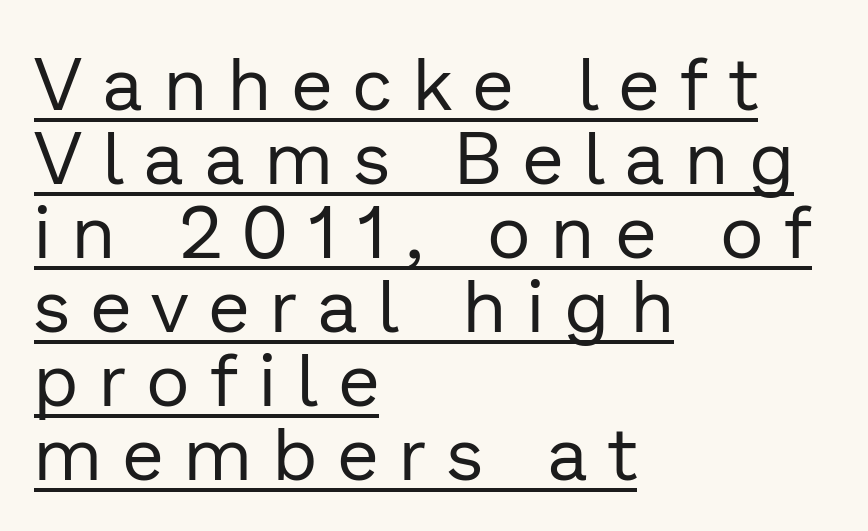
Q: Is the text bold? A: No.
Q: Is the text italic (slanted)? A: No, it is upright.
Q: Is the typeface a serif or a sans-serif typeface? A: Sans-serif.
Q: Is the text underlined? A: Yes.
Q: How is the paragraph aligned? A: Left-aligned.
Q: Is the spacing between letters normal or unusually wide? A: Unusually wide.
Q: Is the spacing between lines tight, normal or loose? A: Tight.
Q: Width (condensed, normal, or wide)? A: Normal.
Q: Stroke contrast? A: Low.
Q: x-height? A: Medium.
Q: Monospaced? A: No.
